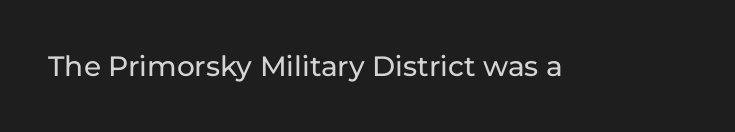
The image shows 28 px sans-serif type, upright; set normal letter spacing, not underlined; low stroke contrast and a medium x-height.
